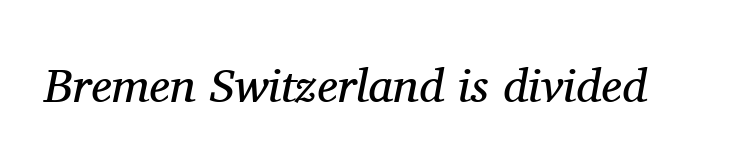
Q: Is the text bold? A: No.
Q: Is the text italic (slanted)? A: Yes, it leans right by about 11 degrees.
Q: Is the typeface a serif or a sans-serif typeface? A: Serif.
Q: Is the text underlined? A: No.
Q: Is the spacing between letters normal or unusually wide? A: Normal.
Q: Width (condensed, normal, or wide)? A: Normal.
Q: Stroke contrast? A: Medium.
Q: x-height? A: Medium.
Q: Monospaced? A: No.
